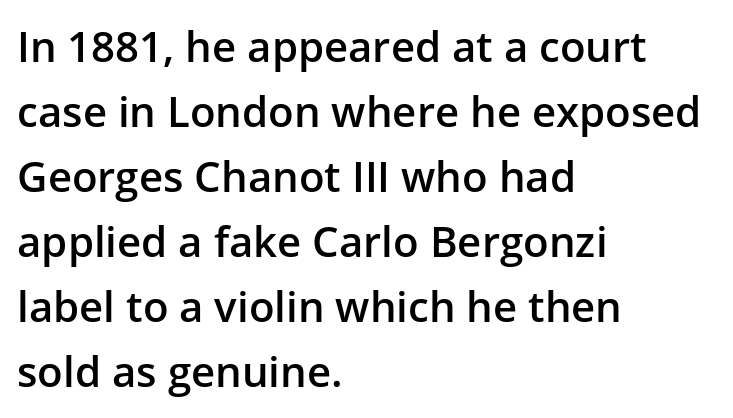
The rendering anchors every line to the left-hand side. Each letter keeps its own natural width here, so spacing adapts to shape. These lines sit exactly where default settings would place them. Its strokes are somewhat broadened, the hallmark of semibold type. Classification — sans serif. Decoration check: the copy has no underline.
